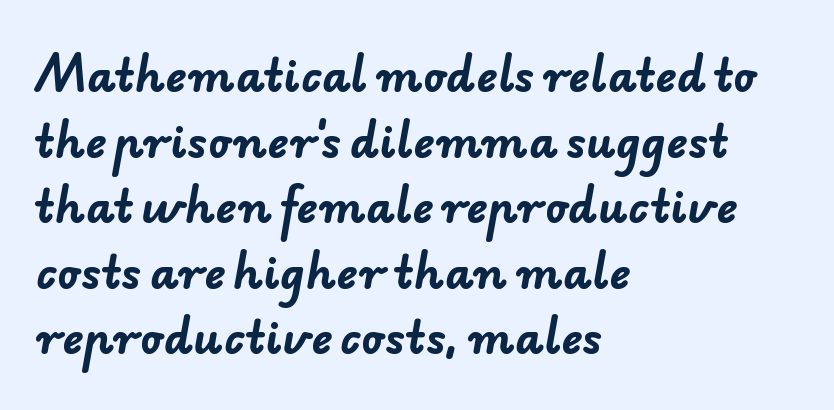
{"serif": "no", "bold": "yes", "weight": "bold", "width": "normal", "stroke_contrast": "low", "x_height": "small", "monospaced": "no", "underline": "no", "align": "left", "line_spacing": "normal", "line_spacing_ratio": 1.49, "letter_spacing": "normal", "letter_spacing_em": 0.0, "glyph_px": 44}
